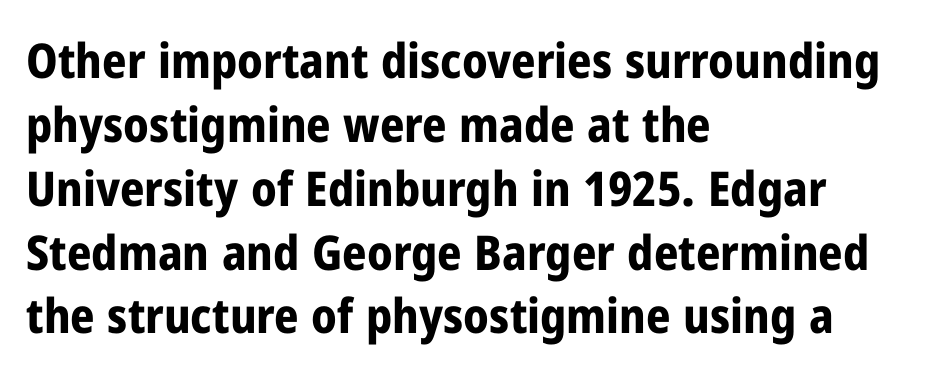
{"serif": "no", "italic": "no", "bold": "yes", "weight": "bold", "width": "condensed", "stroke_contrast": "low", "x_height": "medium", "monospaced": "no", "underline": "no", "align": "left", "line_spacing": "normal", "line_spacing_ratio": 1.33, "letter_spacing": "normal", "letter_spacing_em": 0.0, "glyph_px": 48}
